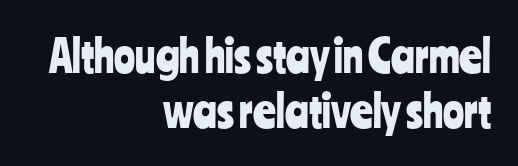
The image shows 44 px condensed sans-serif type, upright; set right-aligned, normal line spacing (1.26x), normal letter spacing, not underlined; low stroke contrast and a medium x-height.
